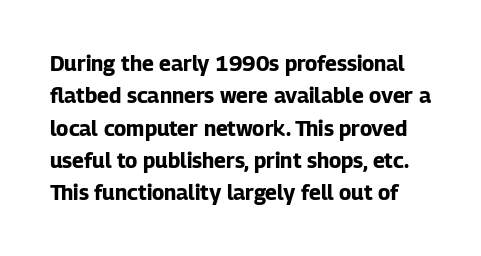
Q: Is the text bold? A: Yes.
Q: Is the text italic (slanted)? A: No, it is upright.
Q: Is the text underlined? A: No.
Q: Is the spacing between letters normal or unusually wide? A: Normal.
Q: Is the spacing between lines tight, normal or loose? A: Normal.
